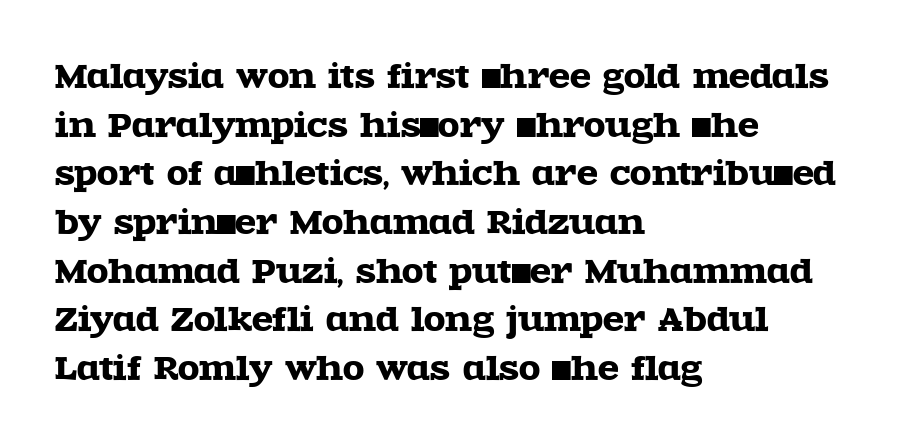
The image shows 31 px wide serif type, upright; set left-aligned, normal line spacing (1.57x), normal letter spacing, not underlined; a large x-height.
